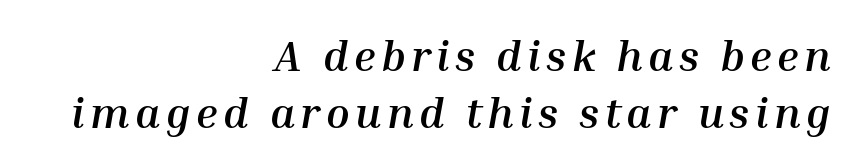
The image shows 43 px semibold type, italic (leaning right); set right-aligned, normal line spacing (1.33x), not underlined; medium stroke contrast and a medium x-height.
